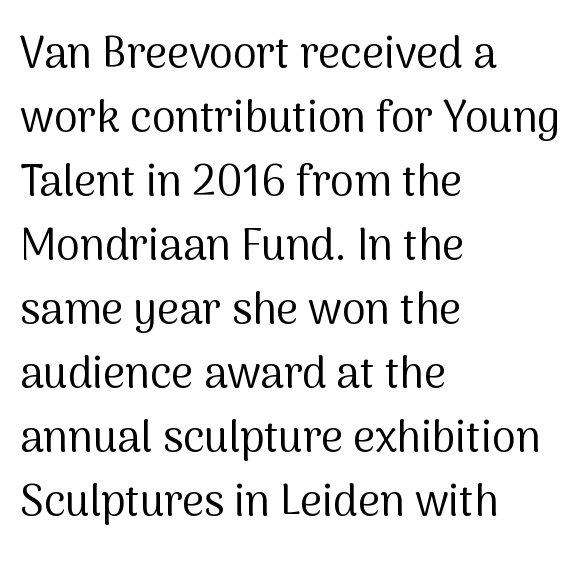
The image shows 43 px regular-weight sans-serif type, upright; set left-aligned, normal line spacing (1.49x), normal letter spacing, not underlined; medium stroke contrast and a medium x-height.
